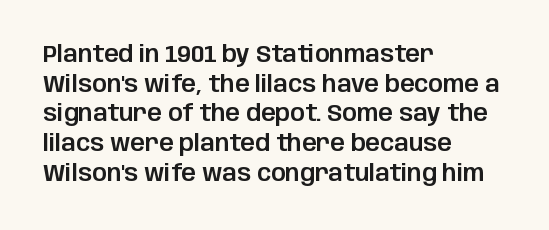
Q: Is the text italic (slanted)? A: No, it is upright.
Q: Is the text underlined? A: No.
Q: How is the paragraph aligned? A: Left-aligned.
Q: Is the spacing between letters normal or unusually wide? A: Normal.
Q: Is the spacing between lines tight, normal or loose? A: Normal.
